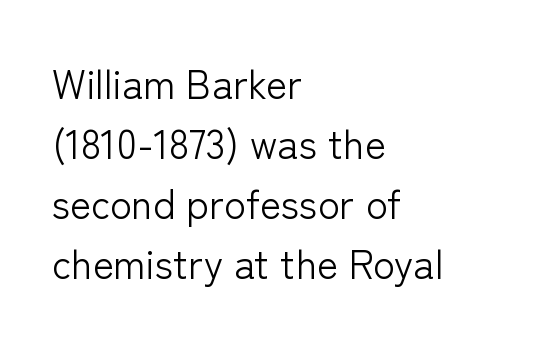
Q: Is the text bold? A: No.
Q: Is the text italic (slanted)? A: No, it is upright.
Q: Is the typeface a serif or a sans-serif typeface? A: Sans-serif.
Q: Is the text underlined? A: No.
Q: How is the paragraph aligned? A: Left-aligned.
Q: Is the spacing between letters normal or unusually wide? A: Normal.
Q: Is the spacing between lines tight, normal or loose? A: Normal.
Q: Width (condensed, normal, or wide)? A: Normal.
Q: Stroke contrast? A: Low.
Q: x-height? A: Medium.
Q: Monospaced? A: No.
